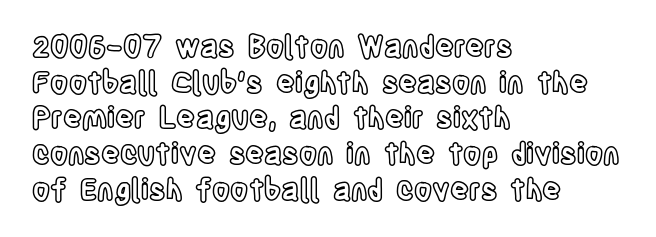
Anything drawn beneath the words? Only blank space. Standard letterfit; no display-style spreading of the glyphs. Spacing verdict: proportional, widths tailored to each character. Line starts are locked; line ends wander. Italic? Not at all — the glyphs are vertical.
